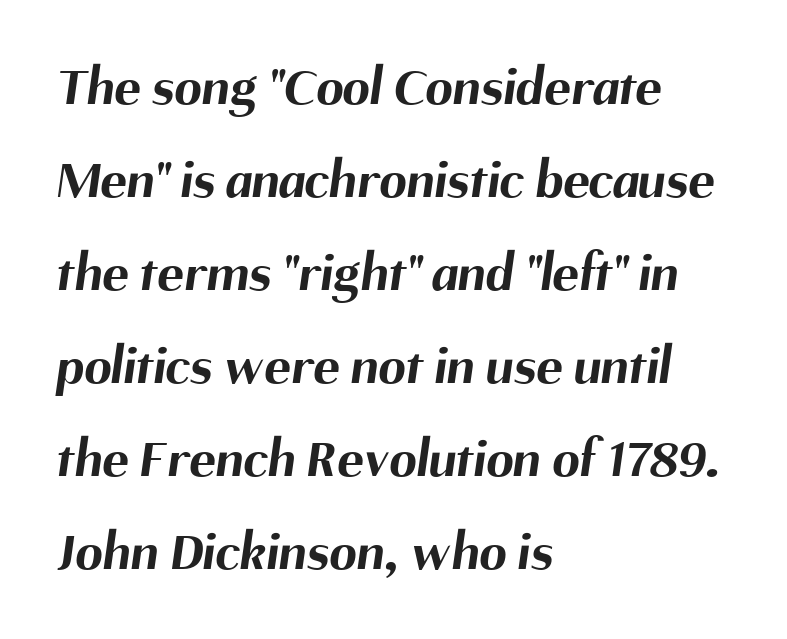
Strokes here are thick enough to call this a true bold. This sample uses a sans-serif face. This block has exactly the height ordinary leading produces. Underline: absent.
